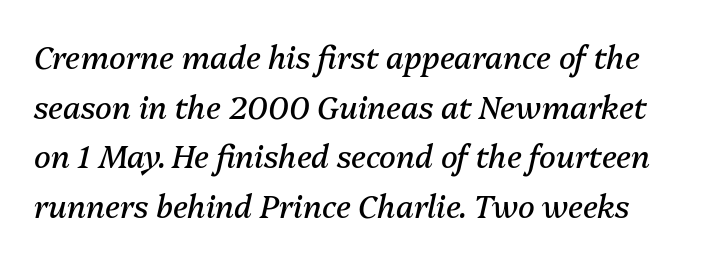
Q: Is the text bold? A: No.
Q: Is the text italic (slanted)? A: Yes, it leans right by about 13 degrees.
Q: Is the text underlined? A: No.
Q: Is the spacing between letters normal or unusually wide? A: Normal.
Q: Is the spacing between lines tight, normal or loose? A: Normal.
Q: Width (condensed, normal, or wide)? A: Normal.
Q: Stroke contrast? A: Medium.
Q: x-height? A: Medium.
Q: Monospaced? A: No.
